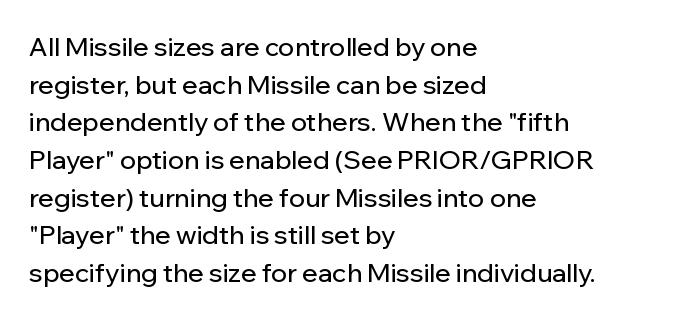
Which margin do the lines hug? The left one — the right edge is uneven. This sample uses plain, unmodified letter spacing. Glance below the letters and you will spot only blank space. Baseline-to-baseline distance is the conventional proportion of letter height.
